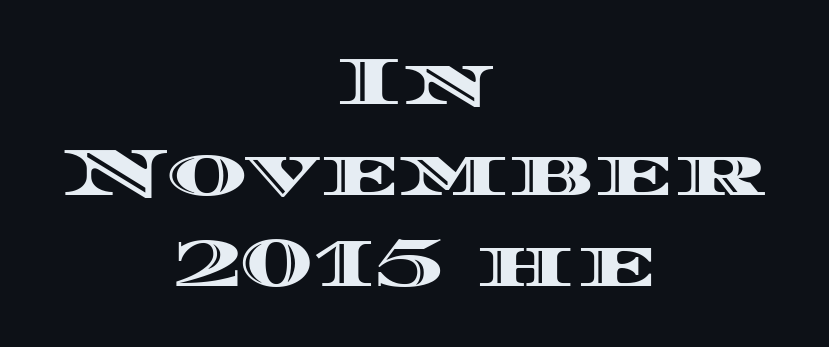
The image shows 68 px wide type, upright; set centered, normal line spacing (1.34x), normal letter spacing, not underlined; a large x-height.
